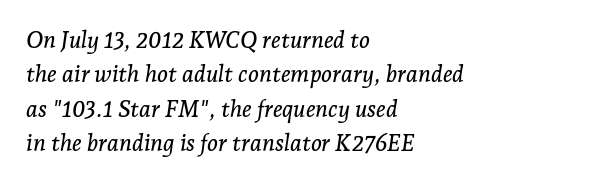
{"italic": "yes", "lean": "right", "slant_degrees": 7, "underline": "no", "align": "left", "line_spacing": "normal", "line_spacing_ratio": 1.5, "letter_spacing": "normal", "letter_spacing_em": 0.0, "glyph_px": 23}
